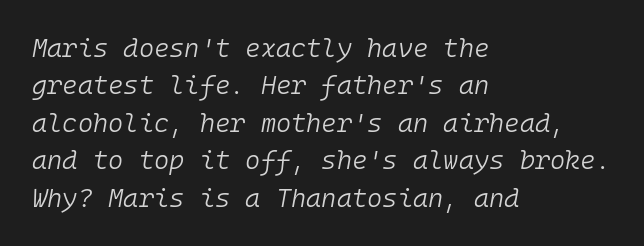
{"italic": "yes", "lean": "right", "slant_degrees": 10, "bold": "no", "underline": "no", "align": "left", "line_spacing": "normal", "line_spacing_ratio": 1.44, "letter_spacing": "normal", "letter_spacing_em": 0.0, "glyph_px": 26}
